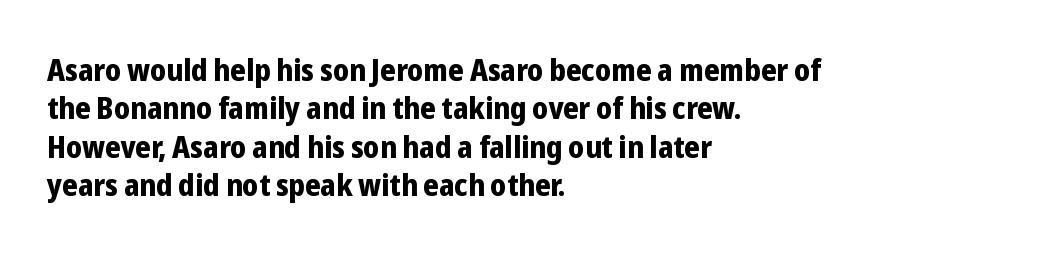
Q: Is the text bold? A: Yes.
Q: Is the text italic (slanted)? A: No, it is upright.
Q: Is the typeface a serif or a sans-serif typeface? A: Sans-serif.
Q: Is the text underlined? A: No.
Q: How is the paragraph aligned? A: Left-aligned.
Q: Is the spacing between letters normal or unusually wide? A: Normal.
Q: Width (condensed, normal, or wide)? A: Condensed.
Q: Stroke contrast? A: Low.
Q: x-height? A: Medium.
Q: Monospaced? A: No.
